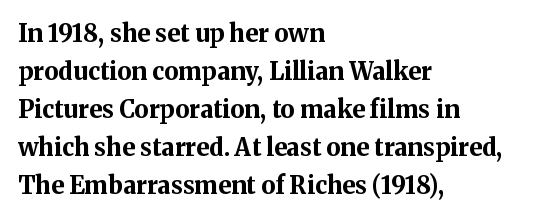
The space between consecutive lines is moderate. Alignment: flush left. The passage shown is not underscored anywhere. The type is set solid horizontally, with unmodified tracking. The characters look thick and weighty, a clear bold. Unlike italic type, these characters show no tilt at all.
